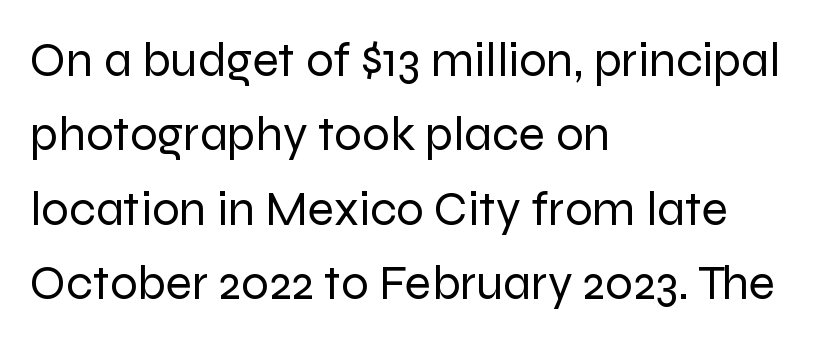
The image shows 49 px regular-weight sans-serif type, upright; set left-aligned, normal line spacing (1.52x), normal letter spacing, not underlined; low stroke contrast and a medium x-height.
